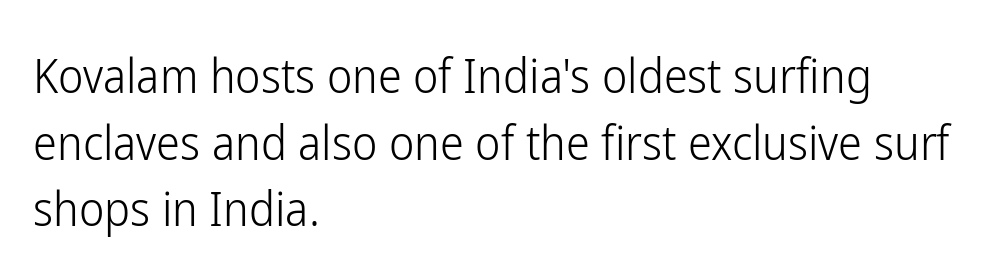
The image shows 48 px light, condensed sans-serif type, upright; set left-aligned, normal line spacing (1.39x), normal letter spacing, not underlined; low stroke contrast and a medium x-height.
